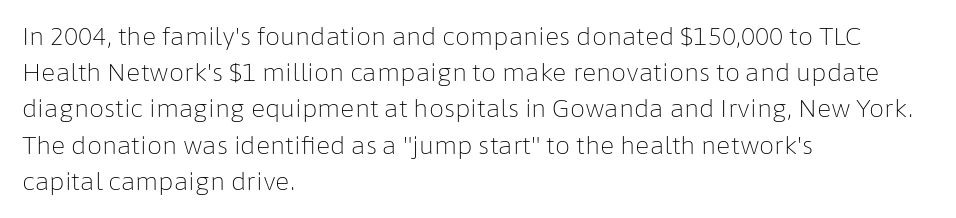
The image shows 24 px text type, upright; set left-aligned, normal line spacing (1.51x), normal letter spacing, not underlined.
